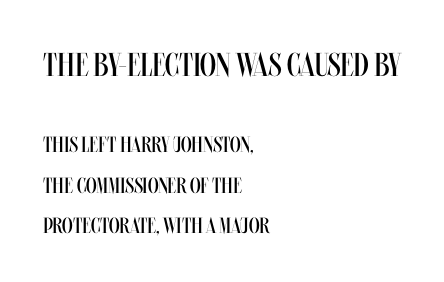
Q: Is the text bold? A: No.
Q: Is the text italic (slanted)? A: No, it is upright.
Q: Is the text underlined? A: No.
Q: How is the paragraph aligned? A: Left-aligned.
Q: Is the spacing between letters normal or unusually wide? A: Normal.
Q: Which block of text is set in a larger size, the first (top) or the second (bottom)? A: The first (top) one.
Q: Width (condensed, normal, or wide)? A: Condensed.
Q: Stroke contrast? A: Medium.
Q: x-height? A: Large.
Q: Monospaced? A: No.
